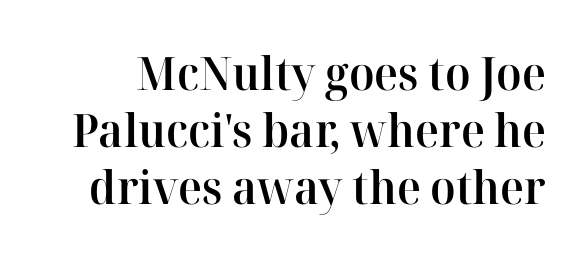
{"serif": "yes", "italic": "no", "bold": "semi", "weight": "semibold", "width": "normal", "stroke_contrast": "high", "x_height": "medium", "monospaced": "no", "underline": "no", "line_spacing_ratio": 1.24, "letter_spacing": "normal", "letter_spacing_em": 0.0, "glyph_px": 46}
